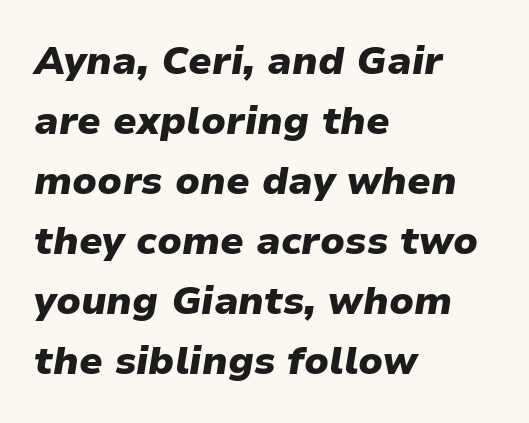
Words appear dense and cohesive because spacing is normal. The line-height multiplier appears to be the usual default. Rule under the text: the space is simply empty. The passage shown is emphatically bold. Each letter keeps its own natural width here, so spacing adapts to shape. Which margin do the lines hug? The left one — the right edge is uneven.
